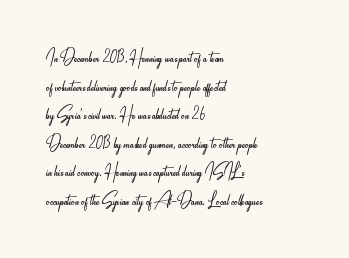
Q: Is the text bold? A: No.
Q: Is the text italic (slanted)? A: Yes.
Q: Is the text underlined? A: No.
Q: How is the paragraph aligned? A: Left-aligned.
Q: Is the spacing between letters normal or unusually wide? A: Normal.
Q: Is the spacing between lines tight, normal or loose? A: Normal.
